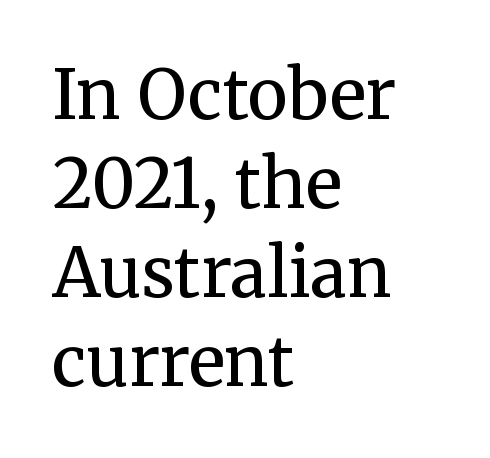
The image shows 68 px regular-weight serif type, upright; set left-aligned, normal line spacing (1.31x), normal letter spacing, not underlined; medium stroke contrast and a medium x-height.
